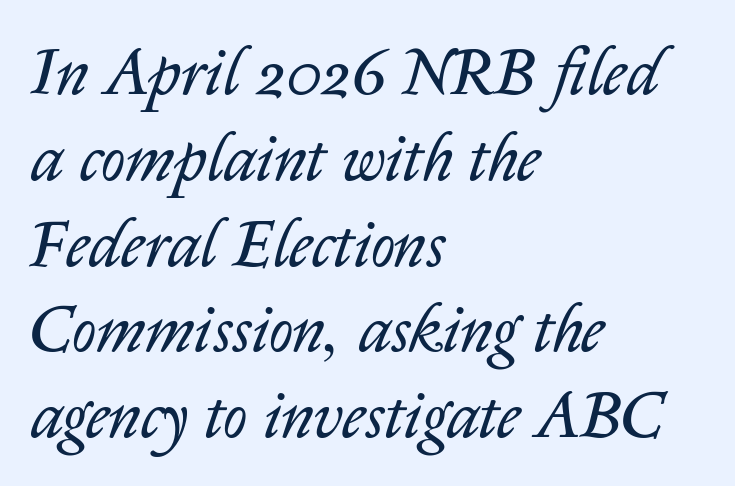
On a weight scale, this lands at 450 or below. The axis of the letterforms is tilted away from vertical. Bare-footed words on every line. Rows of type keep a routine distance in the vertical direction. This sample has the flowing, uneven cadence of proportional lettering. The lines are quadded left.
